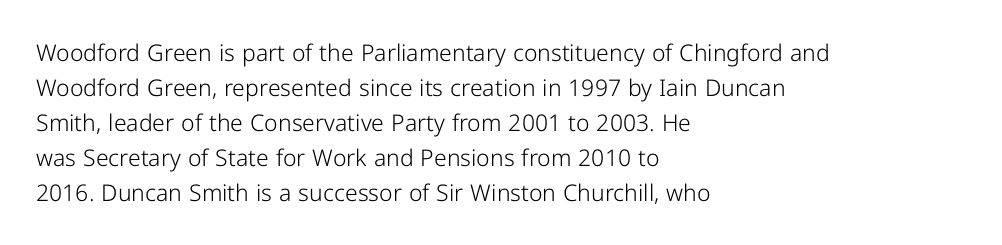
{"italic": "no", "bold": "no", "underline": "no", "align": "left", "line_spacing": "normal", "line_spacing_ratio": 1.52, "letter_spacing": "normal", "letter_spacing_em": 0.0, "glyph_px": 23}
